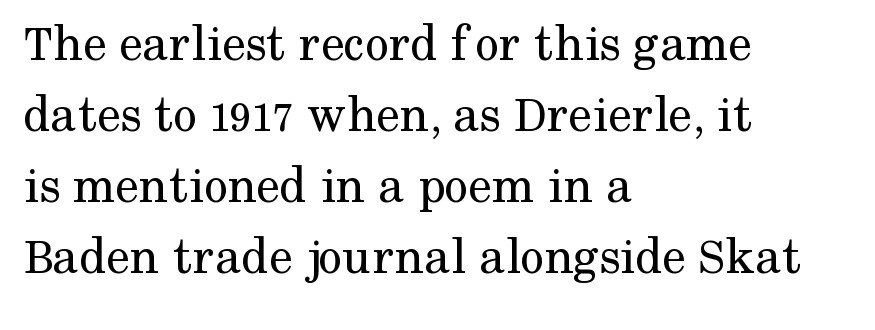
The image shows 53 px regular-weight serif type, upright; set left-aligned, normal line spacing (1.34x), normal letter spacing, not underlined; medium stroke contrast and a medium x-height.
